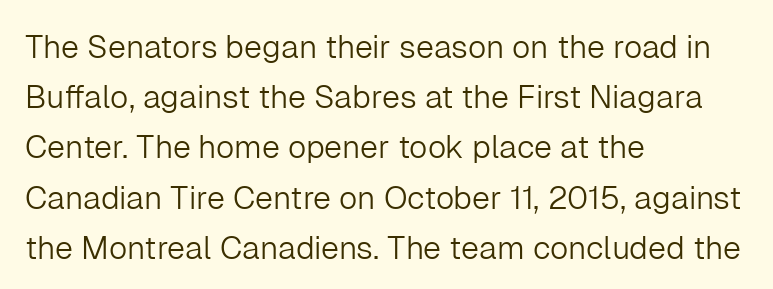
{"serif": "no", "italic": "no", "bold": "no", "weight": "light", "width": "normal", "stroke_contrast": "low", "x_height": "medium", "monospaced": "no", "underline": "no", "align": "left", "line_spacing": "normal", "line_spacing_ratio": 1.57, "letter_spacing": "normal", "letter_spacing_em": 0.0, "glyph_px": 32}
